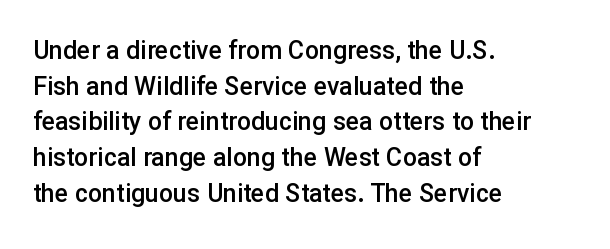
The vertical gap from one line to the next is medium. Which margin do the lines hug? The left one — the right edge is uneven. If you drew a line through each stem, it would be perfectly vertical. Has an underline been added? It has not.
